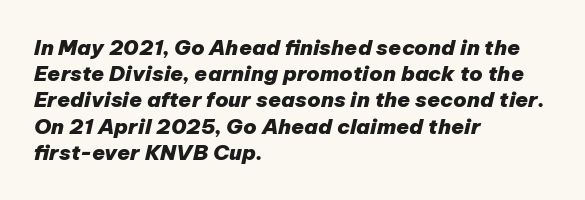
The axis of the letterforms is tilted away from vertical. The space between consecutive lines is moderate. The rendering uses a bold face; every stroke is thick and dark. The face used here is rendered with its standard letterfit.
